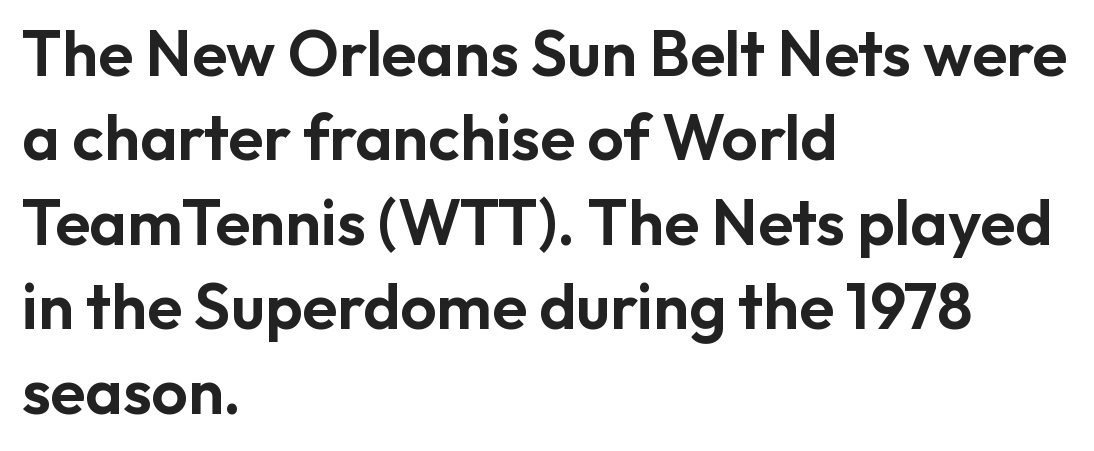
The image shows 64 px sans-serif type, upright; set left-aligned, normal line spacing (1.32x), normal letter spacing, not underlined; low stroke contrast and a medium x-height.
